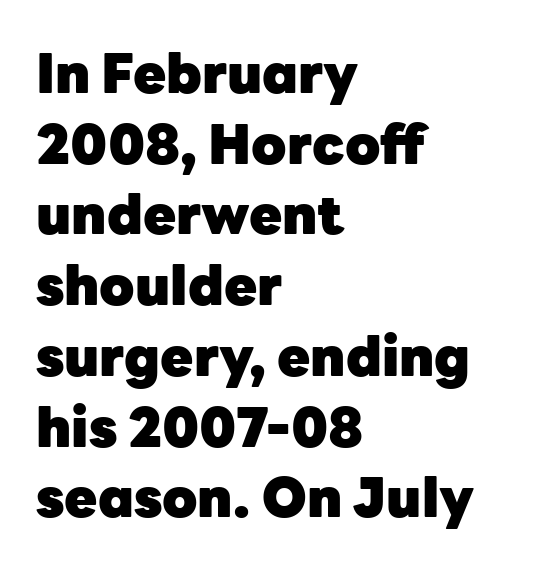
Q: Is the text bold? A: Yes.
Q: Is the text italic (slanted)? A: No, it is upright.
Q: Is the typeface a serif or a sans-serif typeface? A: Sans-serif.
Q: Is the text underlined? A: No.
Q: How is the paragraph aligned? A: Left-aligned.
Q: Is the spacing between letters normal or unusually wide? A: Normal.
Q: Is the spacing between lines tight, normal or loose? A: Normal.
Q: Width (condensed, normal, or wide)? A: Normal.
Q: Stroke contrast? A: Low.
Q: x-height? A: Medium.
Q: Monospaced? A: No.
